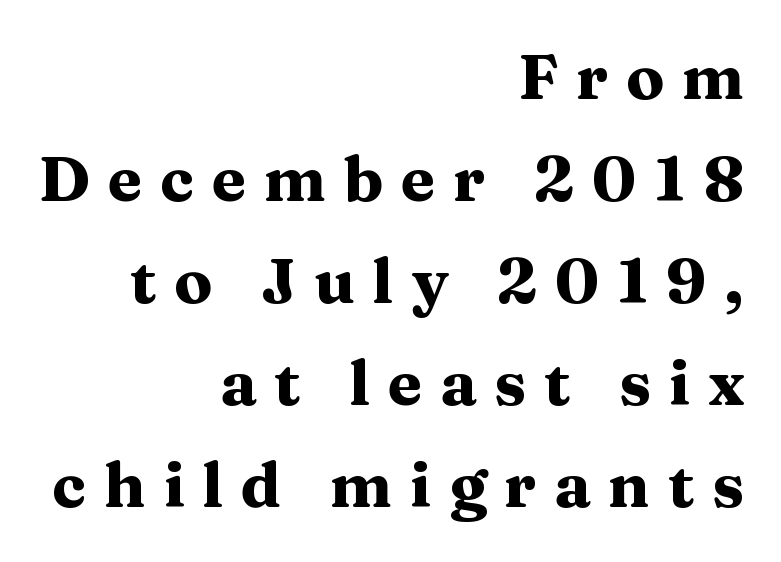
When letters stand straight like this, we call the style roman or upright. Descenders are the only things crossing below the line. The letters advance in unequal steps, a hallmark of proportional type. A student would call this right alignment; a typographer would say flush right, rag left.
